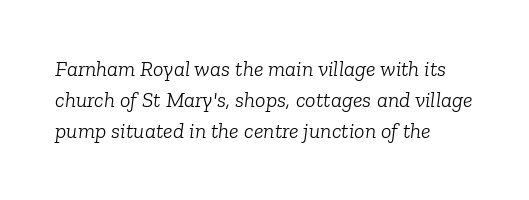
Q: Is the text bold? A: No.
Q: Is the text italic (slanted)? A: Yes, it leans right by about 6 degrees.
Q: Is the text underlined? A: No.
Q: How is the paragraph aligned? A: Left-aligned.
Q: Is the spacing between letters normal or unusually wide? A: Normal.
Q: Is the spacing between lines tight, normal or loose? A: Normal.
